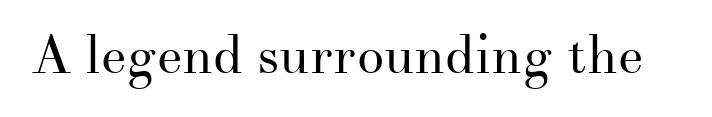
This sample uses an upright cut, with every glyph sitting square on the baseline. Descenders are the only things crossing below the line. Check where the strokes stop: tiny serifs finish them off. Each stroke keeps to a modest, everyday thickness or less.
